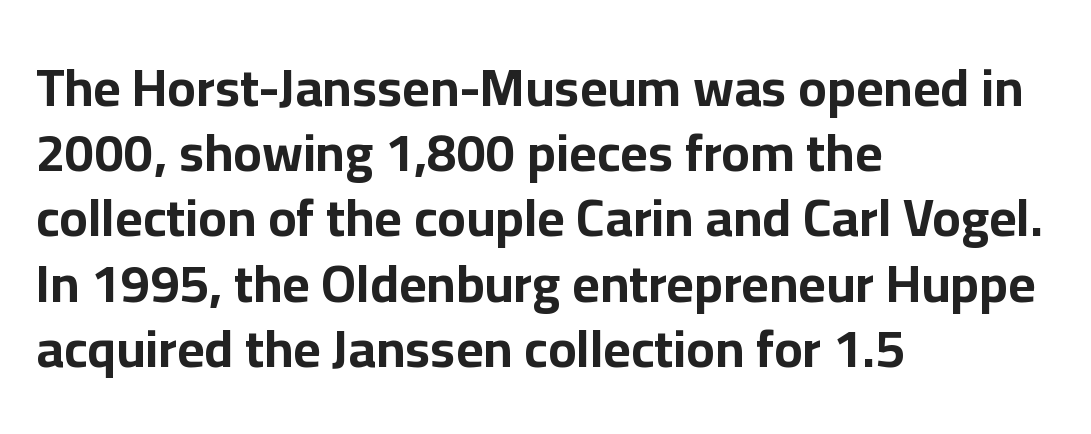
The image shows 53 px bold sans-serif type, upright; set left-aligned, line spacing 1.23x, normal letter spacing, not underlined; low stroke contrast and a medium x-height.
